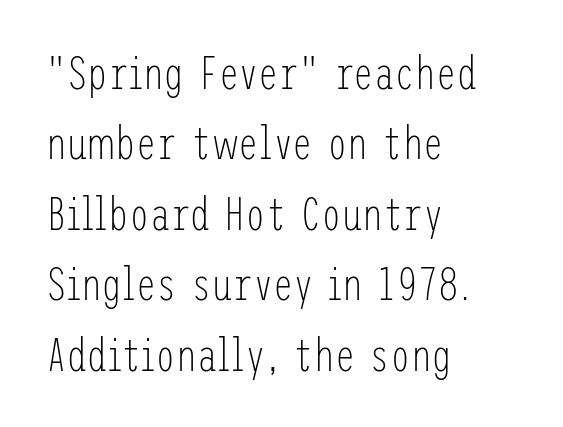
If you drew a ruler down the left edge, every line would touch it. Inter-character spacing is left at the font's built-in metrics. The passage shown is not bold in any degree. Nothing sits at the stroke ends, so this counts as sans-serif. The typography opts for an upright posture over an oblique one. Descenders hang freely into open space.
